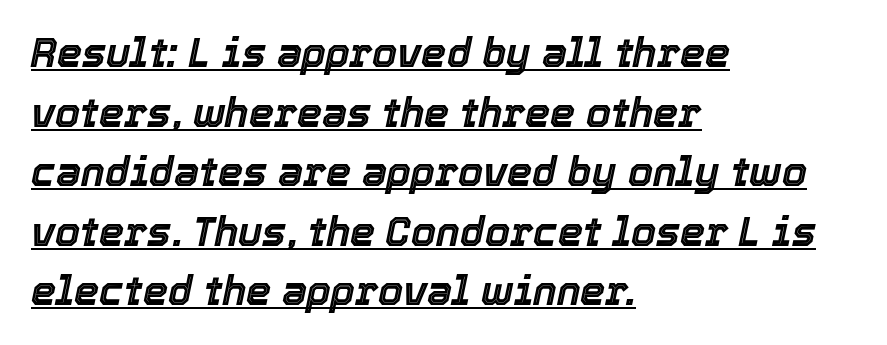
Vertical spacing — default. Like a heading marked for emphasis, these lines bear an underscore. It's the slanting kind of type. Spacing verdict: proportional, widths tailored to each character. The lines are quadded left.
